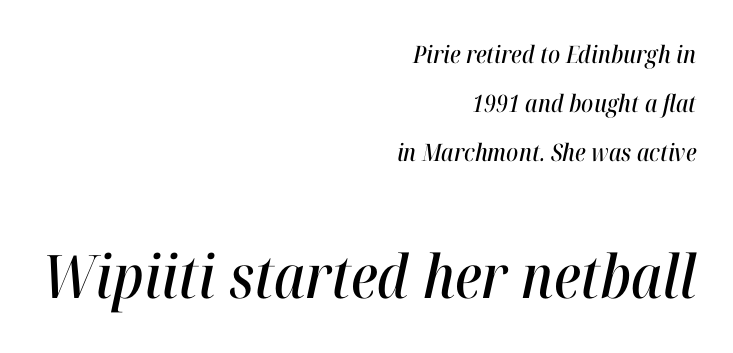
The image shows 60 px condensed type, italic (leaning right); set right-aligned, loose line spacing (2.05x), normal letter spacing, not underlined; the second (bottom) block is 2.5x larger; high stroke contrast and a medium x-height.
